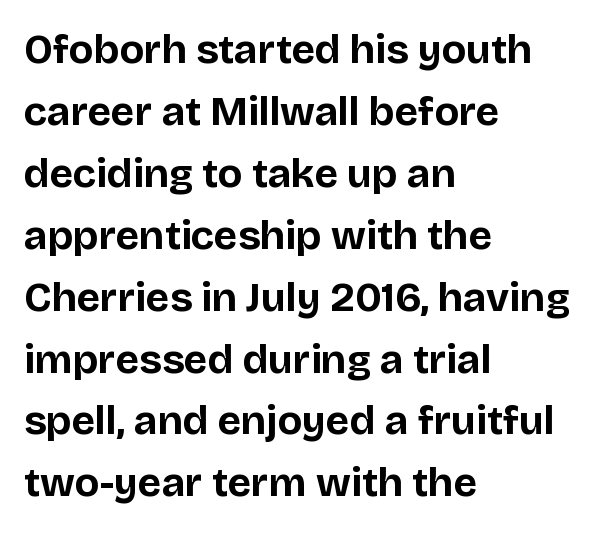
{"serif": "no", "italic": "no", "bold": "yes", "weight": "bold", "width": "normal", "stroke_contrast": "low", "x_height": "large", "monospaced": "no", "underline": "no", "align": "left", "line_spacing": "normal", "line_spacing_ratio": 1.51, "letter_spacing": "normal", "letter_spacing_em": 0.0, "glyph_px": 41}
